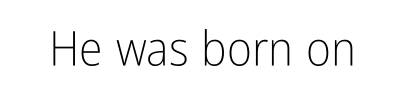
The image shows 48 px light, condensed sans-serif type, upright; set normal letter spacing, not underlined; low stroke contrast and a medium x-height.
